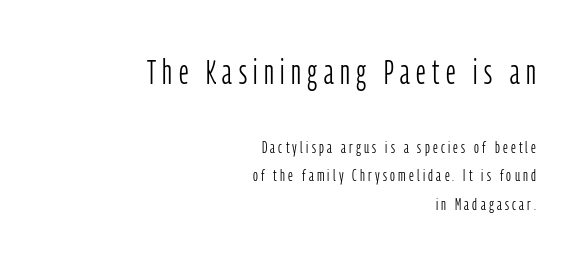
Q: Is the text bold? A: No.
Q: Is the text italic (slanted)? A: No, it is upright.
Q: Is the typeface a serif or a sans-serif typeface? A: Sans-serif.
Q: Is the text underlined? A: No.
Q: How is the paragraph aligned? A: Right-aligned.
Q: Is the spacing between lines tight, normal or loose? A: Normal.
Q: Which block of text is set in a larger size, the first (top) or the second (bottom)? A: The first (top) one.
Q: Width (condensed, normal, or wide)? A: Condensed.
Q: Stroke contrast? A: Low.
Q: x-height? A: Medium.
Q: Monospaced? A: No.
